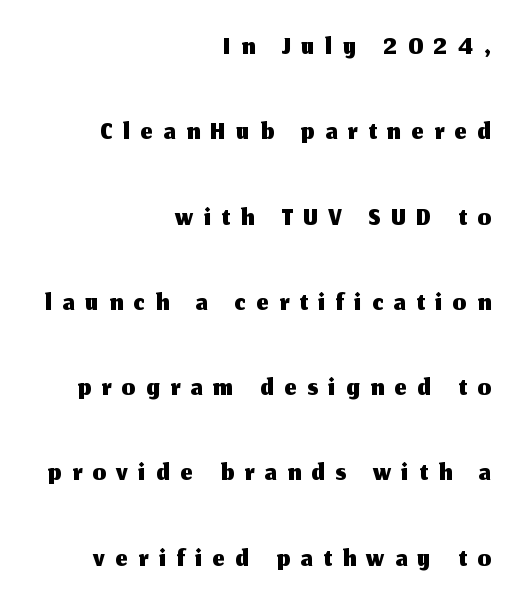
The image shows 42 px sans-serif type, upright; set right-aligned, loose line spacing (2.03x), unusually wide letter spacing (+0.26 em), not underlined; medium stroke contrast and a medium x-height.
